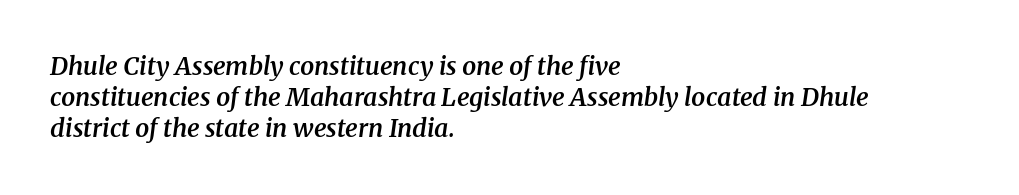
{"italic": "yes", "lean": "right", "slant_degrees": 8, "bold": "semi", "underline": "no", "align": "left", "line_spacing": "normal", "line_spacing_ratio": 1.25, "letter_spacing": "normal", "letter_spacing_em": 0.0, "glyph_px": 25}
